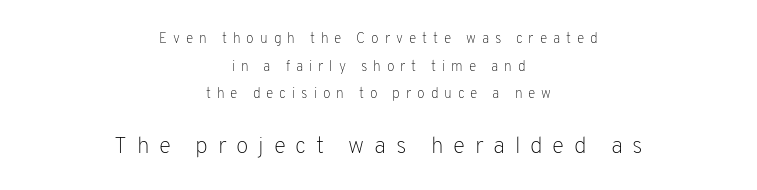
Which margin do the lines hug? Neither — every line sits in the middle. Posture: straight, roman, zero tilt. If you measured baseline to baseline, you'd find a long distance. A clean baseline with only descenders dipping below it. Tracking here is generous; glyphs stand well apart from one another. The letters look calm and open, with moderate or lighter stems.
